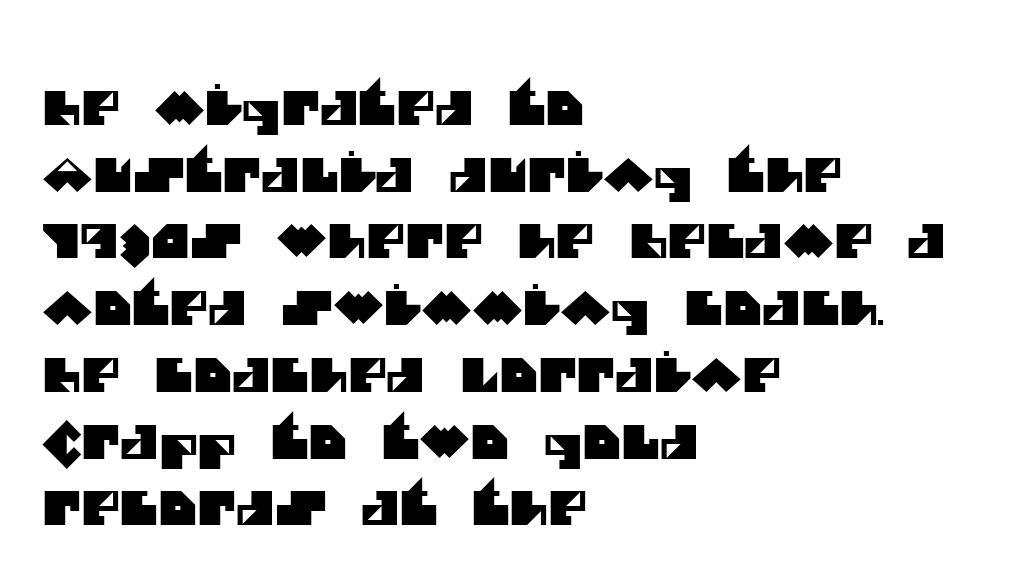
{"serif": "no", "width": "normal", "stroke_contrast": "medium", "x_height": "large", "monospaced": "no", "underline": "no", "align": "left", "line_spacing": "normal", "line_spacing_ratio": 1.42, "letter_spacing": "normal", "letter_spacing_em": 0.0, "glyph_px": 47}
